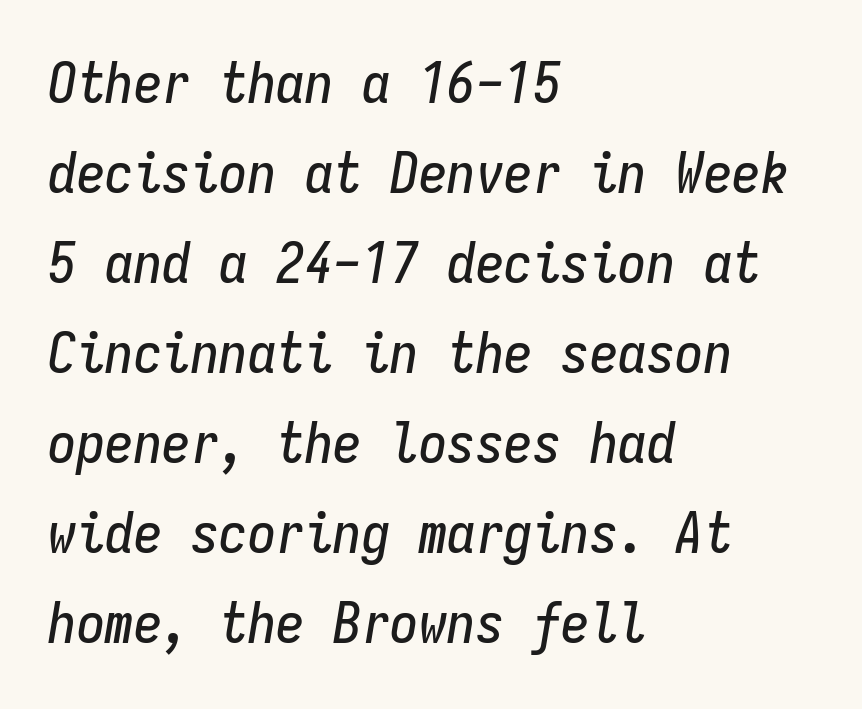
Q: Is the text italic (slanted)? A: Yes, it leans right by about 9 degrees.
Q: Is the text underlined? A: No.
Q: How is the paragraph aligned? A: Left-aligned.
Q: Is the spacing between letters normal or unusually wide? A: Normal.
Q: Is the spacing between lines tight, normal or loose? A: Normal.
Q: Width (condensed, normal, or wide)? A: Condensed.
Q: Stroke contrast? A: Low.
Q: x-height? A: Medium.
Q: Monospaced? A: Yes.
